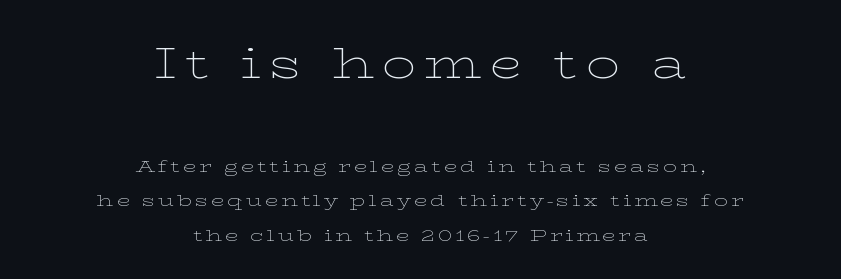
Q: Is the text bold? A: No.
Q: Is the text italic (slanted)? A: No, it is upright.
Q: Is the typeface a serif or a sans-serif typeface? A: Serif.
Q: Is the text underlined? A: No.
Q: How is the paragraph aligned? A: Centered.
Q: Is the spacing between lines tight, normal or loose? A: Loose.
Q: Which block of text is set in a larger size, the first (top) or the second (bottom)? A: The first (top) one.
Q: Width (condensed, normal, or wide)? A: Wide.
Q: Stroke contrast? A: Low.
Q: x-height? A: Medium.
Q: Monospaced? A: No.
